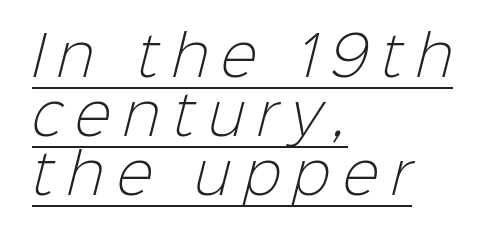
One glance says dense: line gaps are narrower than usual. The strokes carry an ordinary text weight at most. Stroke terminals: plain, sans-serif. Here the designer chose a conventional face with non-uniform glyph widths. Alignment: flush left.
